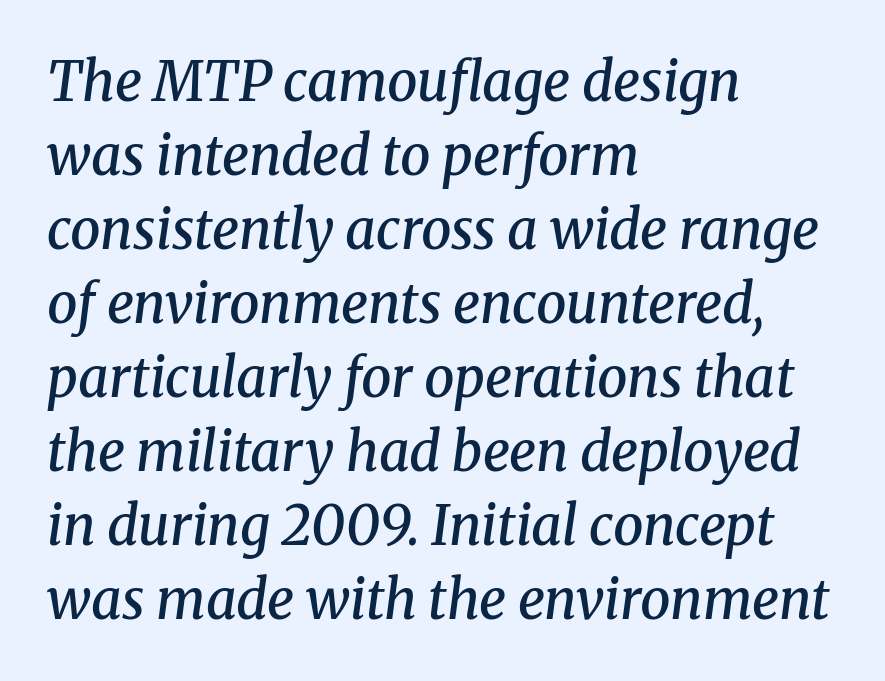
Q: Is the text bold? A: Semi-bold.
Q: Is the text italic (slanted)? A: Yes, it leans right by about 8 degrees.
Q: Is the typeface a serif or a sans-serif typeface? A: Serif.
Q: Is the text underlined? A: No.
Q: How is the paragraph aligned? A: Left-aligned.
Q: Is the spacing between letters normal or unusually wide? A: Normal.
Q: Is the spacing between lines tight, normal or loose? A: Normal.
Q: Width (condensed, normal, or wide)? A: Normal.
Q: Stroke contrast? A: Medium.
Q: x-height? A: Medium.
Q: Monospaced? A: No.
